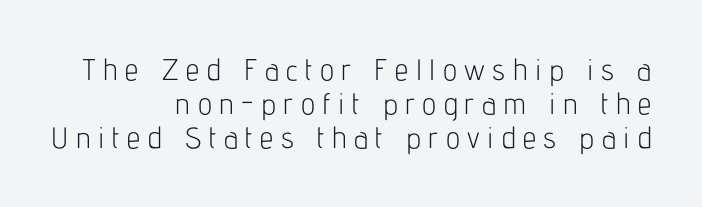
The image shows 30 px light, condensed sans-serif type, upright; set right-aligned, tight line spacing (1.14x), unusually wide letter spacing (+0.25 em), not underlined; low stroke contrast and a medium x-height.
